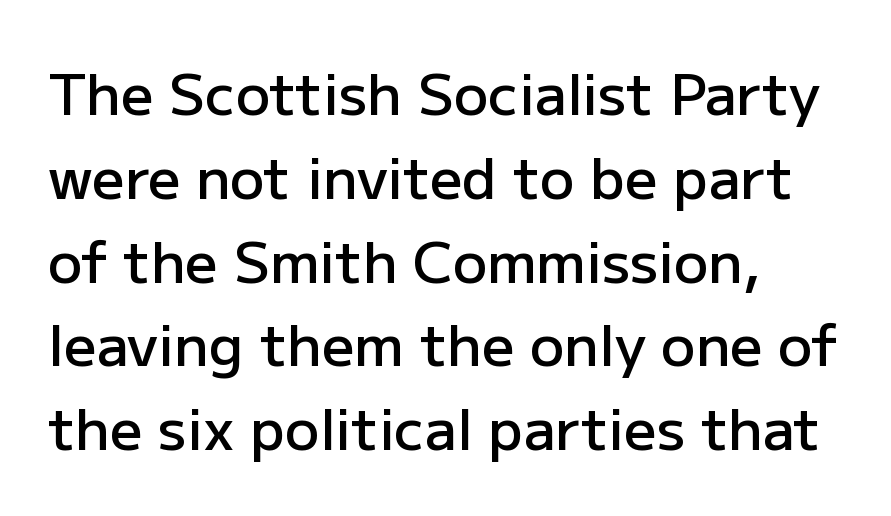
The image shows 57 px semibold sans-serif type, upright; set left-aligned, normal line spacing (1.47x), normal letter spacing, not underlined; low stroke contrast and a medium x-height.
